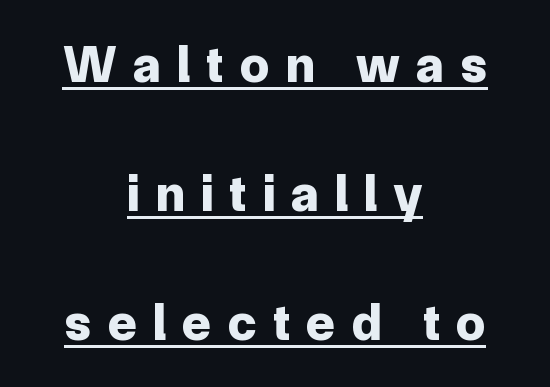
{"serif": "no", "italic": "no", "bold": "yes", "weight": "bold", "width": "normal", "stroke_contrast": "low", "x_height": "medium", "monospaced": "no", "underline": "yes", "align": "center", "line_spacing": "loose", "line_spacing_ratio": 2.48, "letter_spacing": "wide", "letter_spacing_em": 0.32, "glyph_px": 52}
